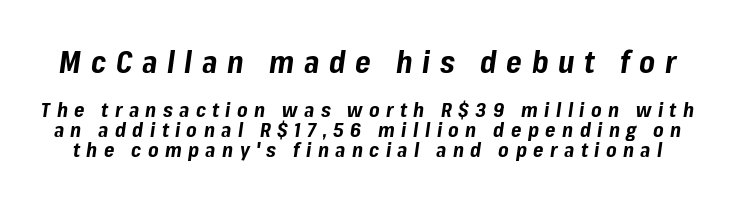
Q: Is the text bold? A: Yes.
Q: Is the text italic (slanted)? A: Yes, it leans right by about 8 degrees.
Q: Is the text underlined? A: No.
Q: Is the spacing between letters normal or unusually wide? A: Unusually wide.
Q: Is the spacing between lines tight, normal or loose? A: Tight.
Q: Which block of text is set in a larger size, the first (top) or the second (bottom)? A: The first (top) one.
Q: Width (condensed, normal, or wide)? A: Normal.
Q: Stroke contrast? A: Low.
Q: x-height? A: Medium.
Q: Monospaced? A: No.
